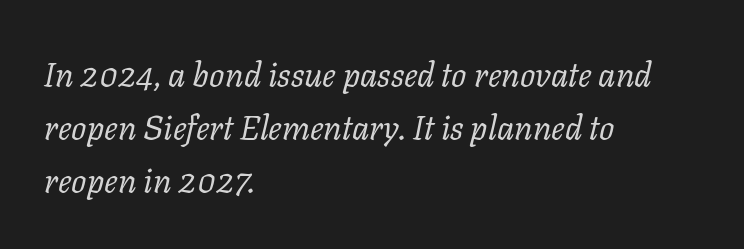
This rendering employs a face with finishing strokes, i.e., a serif. In CSS terms this would be text-align: left. Each letter keeps its own natural width here, so spacing adapts to shape. There's an unmistakable incline to the writing here. Beneath every word, the page is bare. No letter is thick-stroked: the sample isn't bold.
